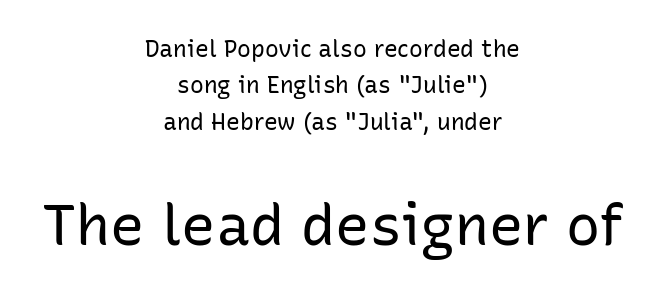
The face used here is proportionally spaced, like ordinary book or web type. Each new line begins a customary step beneath the previous one. The typesetting does not lean heavy: it is not bold. Check under the words: just untouched page. Inter-character spacing is left at the font's built-in metrics.
